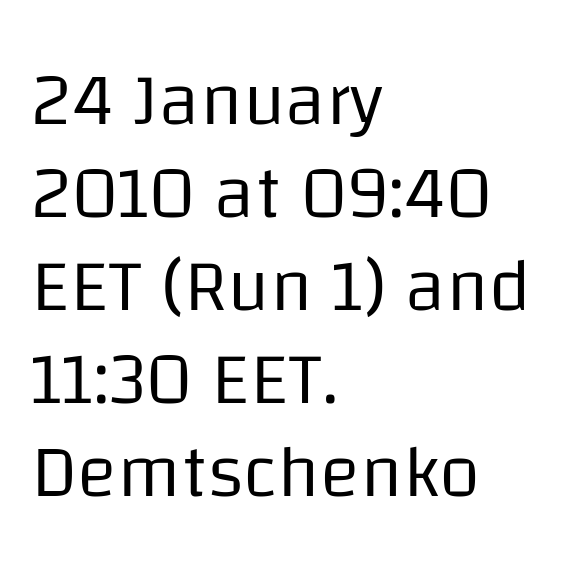
Q: Is the text bold? A: No.
Q: Is the text italic (slanted)? A: No, it is upright.
Q: Is the typeface a serif or a sans-serif typeface? A: Sans-serif.
Q: Is the text underlined? A: No.
Q: How is the paragraph aligned? A: Left-aligned.
Q: Is the spacing between letters normal or unusually wide? A: Normal.
Q: Width (condensed, normal, or wide)? A: Normal.
Q: Stroke contrast? A: Low.
Q: x-height? A: Large.
Q: Monospaced? A: No.
